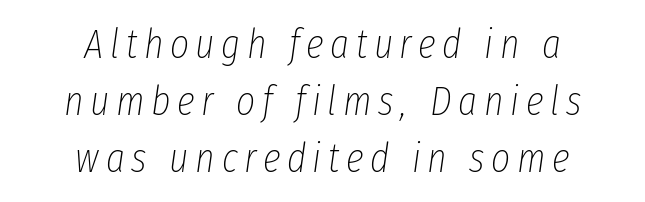
Q: Is the text bold? A: No.
Q: Is the text italic (slanted)? A: Yes, it leans right by about 8 degrees.
Q: Is the text underlined? A: No.
Q: How is the paragraph aligned? A: Centered.
Q: Is the spacing between lines tight, normal or loose? A: Normal.
Q: Width (condensed, normal, or wide)? A: Condensed.
Q: Stroke contrast? A: Low.
Q: x-height? A: Medium.
Q: Monospaced? A: No.
